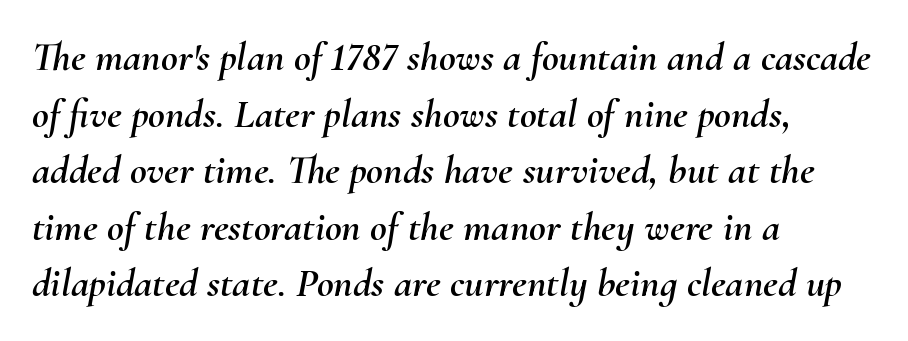
Teacher's note: observe the even left margin — that is flush-left alignment. The letters are slanted; this is an italic face. Think of a printed novel: that variable character pitch is what you see here. Does the leading feel generous? No, just average. Check under the words: just untouched page. This rendering leaves character spacing at its baseline value.
